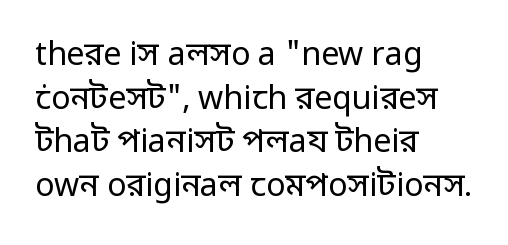
Counters stay open thanks to moderate or lighter strokes. Leading: standard. Reading down the block, your eye returns to a fixed left position each line. It's the straight-up-and-down kind of type.
